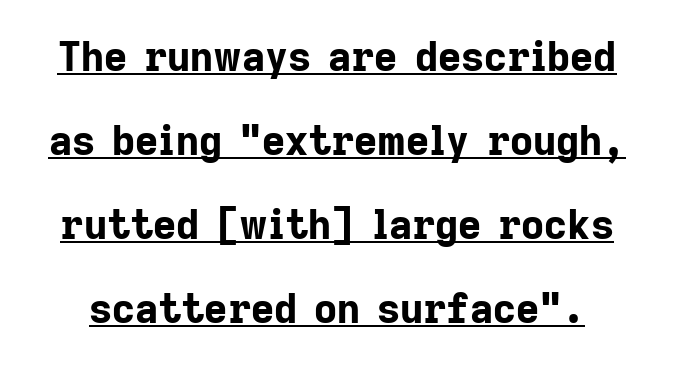
Q: Is the text bold? A: Yes.
Q: Is the text italic (slanted)? A: No, it is upright.
Q: Is the typeface a serif or a sans-serif typeface? A: Sans-serif.
Q: Is the text underlined? A: Yes.
Q: Is the spacing between letters normal or unusually wide? A: Normal.
Q: Is the spacing between lines tight, normal or loose? A: Loose.
Q: Width (condensed, normal, or wide)? A: Normal.
Q: Stroke contrast? A: Low.
Q: x-height? A: Medium.
Q: Monospaced? A: No.
